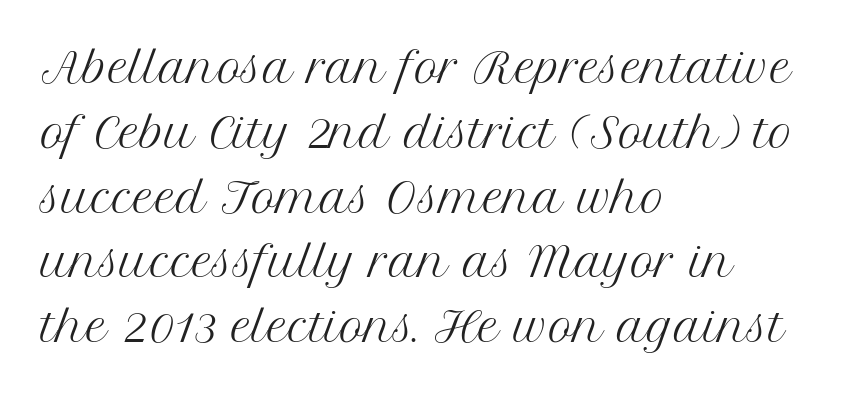
All the whitespace from short lines collects on the right. Think of a printed novel: that variable character pitch is what you see here. Counters stay open thanks to moderate or lighter strokes. Letters rest on an invisible, unmarked baseline.
